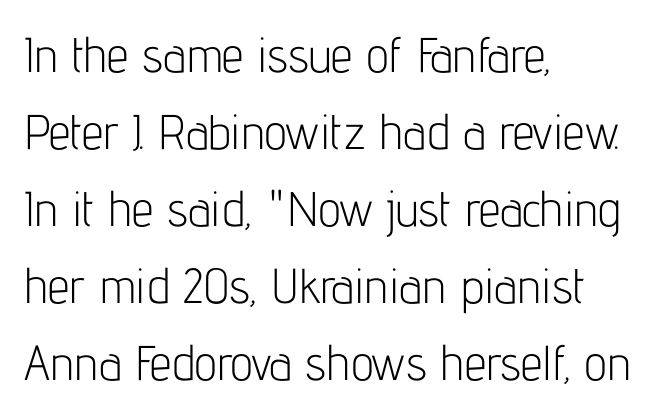
Q: Is the text bold? A: No.
Q: Is the text italic (slanted)? A: No, it is upright.
Q: Is the typeface a serif or a sans-serif typeface? A: Sans-serif.
Q: Is the text underlined? A: No.
Q: How is the paragraph aligned? A: Left-aligned.
Q: Is the spacing between letters normal or unusually wide? A: Normal.
Q: Is the spacing between lines tight, normal or loose? A: Normal.
Q: Width (condensed, normal, or wide)? A: Condensed.
Q: Stroke contrast? A: Low.
Q: x-height? A: Medium.
Q: Monospaced? A: No.
